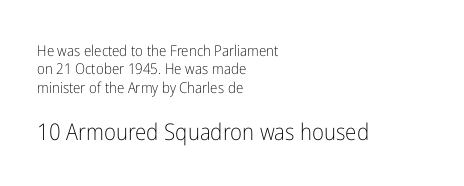
The image shows 23 px text type, upright; set left-aligned, line spacing 1.23x, normal letter spacing, not underlined; the second (bottom) block is 1.53x larger.
